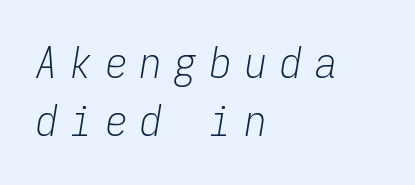
Q: Is the text bold? A: No.
Q: Is the text italic (slanted)? A: Yes, it leans right by about 9 degrees.
Q: Is the text underlined? A: No.
Q: How is the paragraph aligned? A: Left-aligned.
Q: Is the spacing between letters normal or unusually wide? A: Unusually wide.
Q: Is the spacing between lines tight, normal or loose? A: Normal.
Q: Width (condensed, normal, or wide)? A: Condensed.
Q: Stroke contrast? A: Low.
Q: x-height? A: Medium.
Q: Monospaced? A: Yes.
